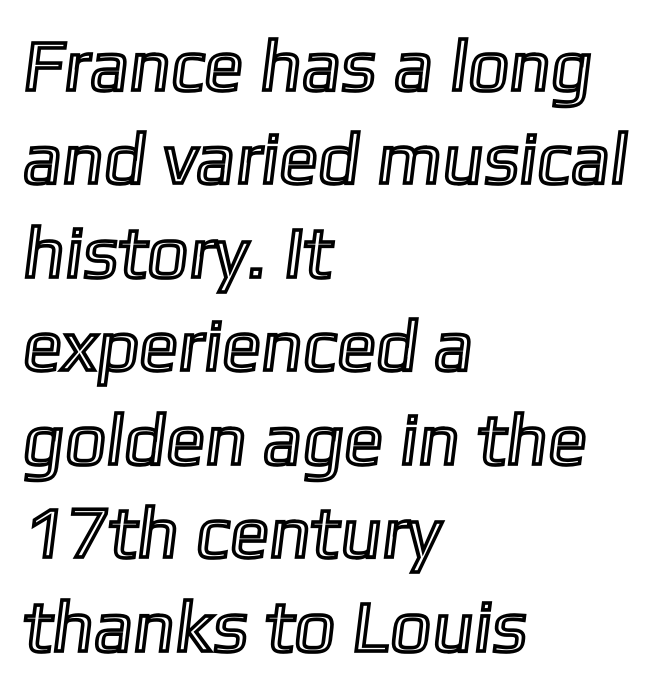
The image shows 73 px text type; set left-aligned, normal line spacing (1.28x), normal letter spacing, not underlined; a medium x-height.
